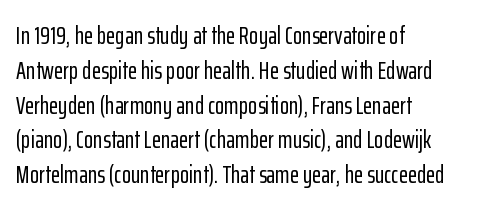
{"italic": "no", "underline": "no", "align": "left", "line_spacing": "normal", "line_spacing_ratio": 1.45, "letter_spacing": "normal", "letter_spacing_em": 0.0, "glyph_px": 24}
